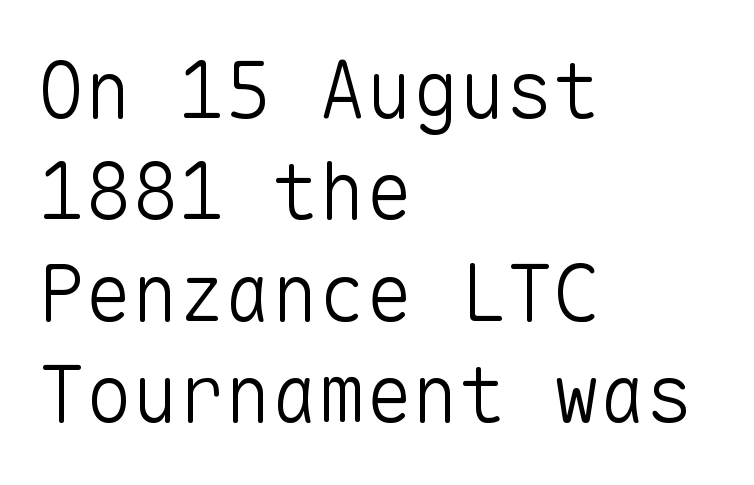
Q: Is the text bold? A: No.
Q: Is the text italic (slanted)? A: No, it is upright.
Q: Is the typeface a serif or a sans-serif typeface? A: Sans-serif.
Q: Is the text underlined? A: No.
Q: How is the paragraph aligned? A: Left-aligned.
Q: Is the spacing between letters normal or unusually wide? A: Normal.
Q: Is the spacing between lines tight, normal or loose? A: Normal.
Q: Width (condensed, normal, or wide)? A: Normal.
Q: Stroke contrast? A: Low.
Q: x-height? A: Medium.
Q: Monospaced? A: Yes.
